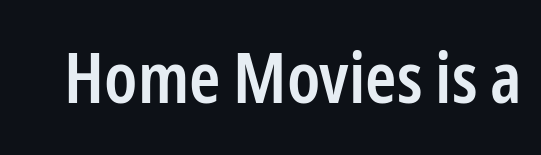
Q: Is the text bold? A: Semi-bold.
Q: Is the text italic (slanted)? A: No, it is upright.
Q: Is the typeface a serif or a sans-serif typeface? A: Sans-serif.
Q: Is the text underlined? A: No.
Q: Is the spacing between letters normal or unusually wide? A: Normal.
Q: Width (condensed, normal, or wide)? A: Condensed.
Q: Stroke contrast? A: Low.
Q: x-height? A: Medium.
Q: Monospaced? A: No.
